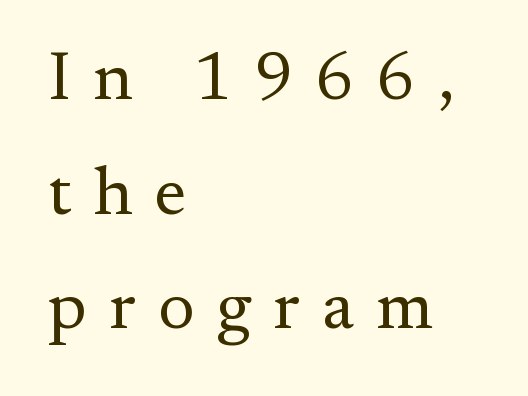
Q: Is the text bold? A: No.
Q: Is the text italic (slanted)? A: No, it is upright.
Q: Is the typeface a serif or a sans-serif typeface? A: Serif.
Q: Is the text underlined? A: No.
Q: How is the paragraph aligned? A: Left-aligned.
Q: Is the spacing between letters normal or unusually wide? A: Unusually wide.
Q: Is the spacing between lines tight, normal or loose? A: Normal.
Q: Width (condensed, normal, or wide)? A: Normal.
Q: Stroke contrast? A: Medium.
Q: x-height? A: Small.
Q: Monospaced? A: No.
